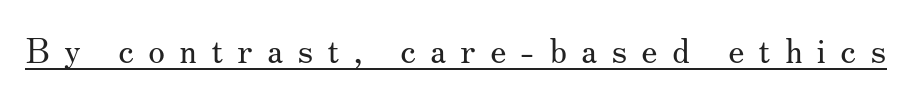
The image shows 34 px regular-weight serif type, upright; set unusually wide letter spacing (+0.42 em), underlined; medium stroke contrast and a small x-height.
